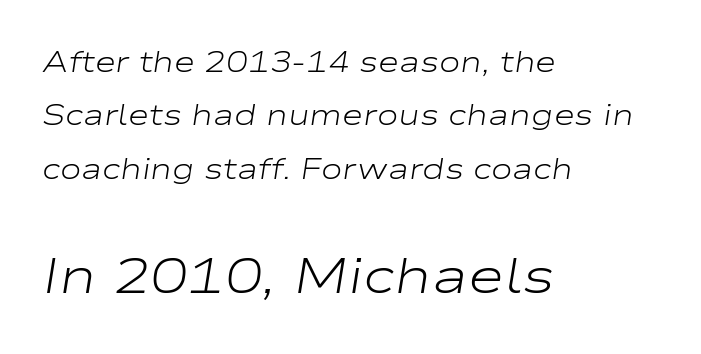
Q: Is the text bold? A: No.
Q: Is the text italic (slanted)? A: Yes, it leans right by about 9 degrees.
Q: Is the text underlined? A: No.
Q: How is the paragraph aligned? A: Left-aligned.
Q: Is the spacing between letters normal or unusually wide? A: Normal.
Q: Which block of text is set in a larger size, the first (top) or the second (bottom)? A: The second (bottom) one.
Q: Width (condensed, normal, or wide)? A: Wide.
Q: Stroke contrast? A: Low.
Q: x-height? A: Medium.
Q: Monospaced? A: No.
